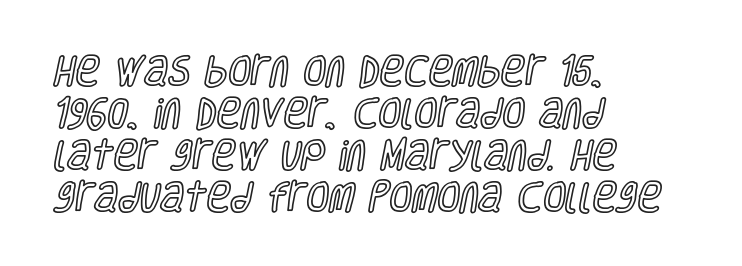
{"width": "condensed", "x_height": "large", "monospaced": "no", "underline": "no", "align": "left", "line_spacing": "normal", "line_spacing_ratio": 1.27, "letter_spacing": "normal", "letter_spacing_em": 0.0, "glyph_px": 33}
